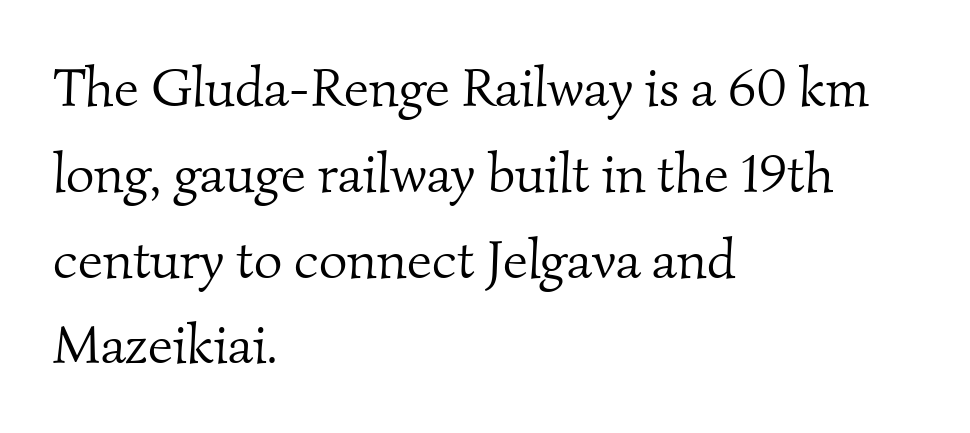
In terms of leading, this rendering sits right in the middle. Letterform terminals end in serifs throughout the passage. Bare-footed words on every line. Horizontal alignment here is leftward, the default for most running prose. Spacing between characters is what you'd get straight out of the box.
